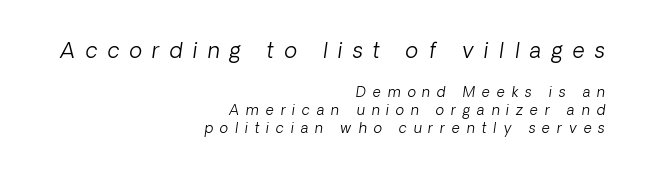
Q: Is the text bold? A: No.
Q: Is the text italic (slanted)? A: Yes, it leans right by about 8 degrees.
Q: Is the text underlined? A: No.
Q: How is the paragraph aligned? A: Right-aligned.
Q: Is the spacing between letters normal or unusually wide? A: Unusually wide.
Q: Is the spacing between lines tight, normal or loose? A: Normal.
Q: Which block of text is set in a larger size, the first (top) or the second (bottom)? A: The first (top) one.
